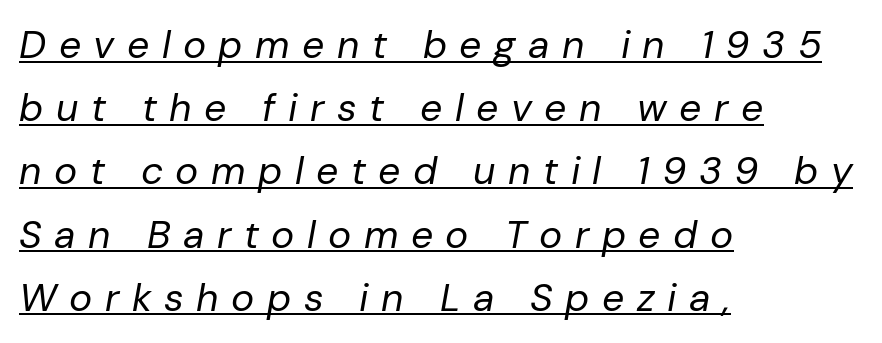
Q: Is the text bold? A: No.
Q: Is the text italic (slanted)? A: Yes, it leans right by about 10 degrees.
Q: Is the text underlined? A: Yes.
Q: How is the paragraph aligned? A: Left-aligned.
Q: Is the spacing between letters normal or unusually wide? A: Unusually wide.
Q: Is the spacing between lines tight, normal or loose? A: Normal.
Q: Width (condensed, normal, or wide)? A: Normal.
Q: Stroke contrast? A: Low.
Q: x-height? A: Medium.
Q: Monospaced? A: No.
